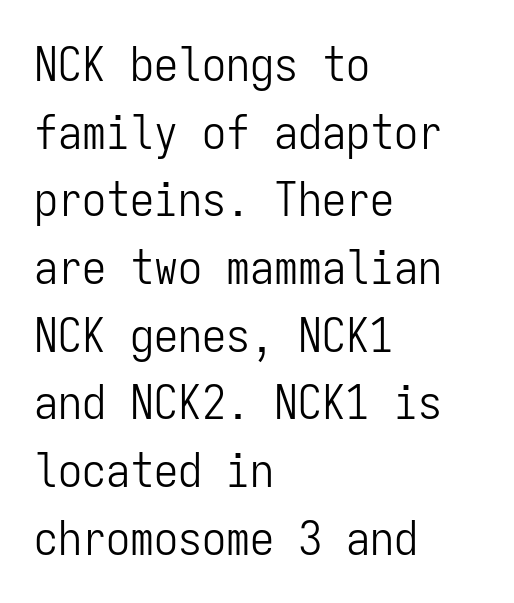
Q: Is the text bold? A: No.
Q: Is the text italic (slanted)? A: No, it is upright.
Q: Is the typeface a serif or a sans-serif typeface? A: Sans-serif.
Q: Is the text underlined? A: No.
Q: How is the paragraph aligned? A: Left-aligned.
Q: Is the spacing between letters normal or unusually wide? A: Normal.
Q: Is the spacing between lines tight, normal or loose? A: Normal.
Q: Width (condensed, normal, or wide)? A: Condensed.
Q: Stroke contrast? A: Low.
Q: x-height? A: Medium.
Q: Monospaced? A: Yes.
